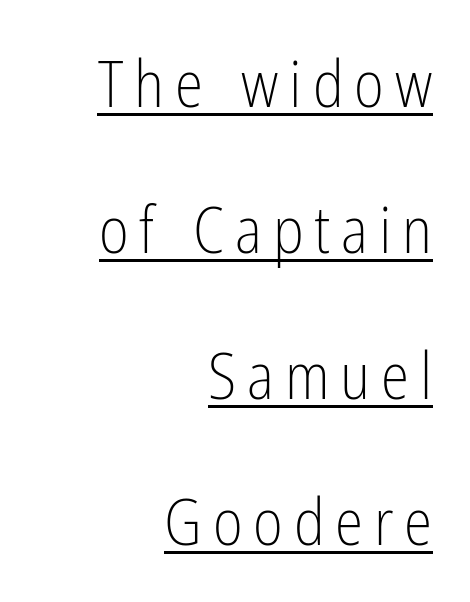
In designer terms, the underline attribute is active on this setting. Each letter's strokes conclude bluntly, with no projecting serifs. The compositor pushed each line to the right boundary. Posture: straight, roman, zero tilt. The typeface has the unassuming heft of standard copy or less.
